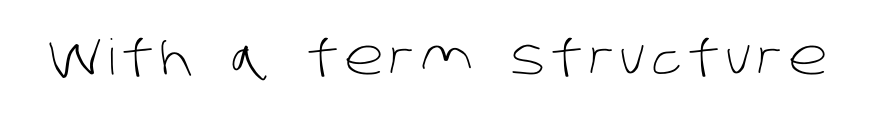
The passage shown is typed in a proportional face where columns would drift. The face looks like a standard text weight, possibly lighter. Examine the stroke ends and you'll find no serifs. The specimen omits any rule beneath the text block's lines.
